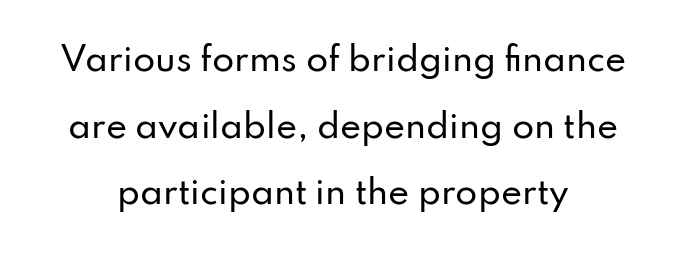
The image shows 32 px sans-serif type, upright; set centered, loose line spacing (2.08x), normal letter spacing, not underlined; low stroke contrast and a small x-height.
